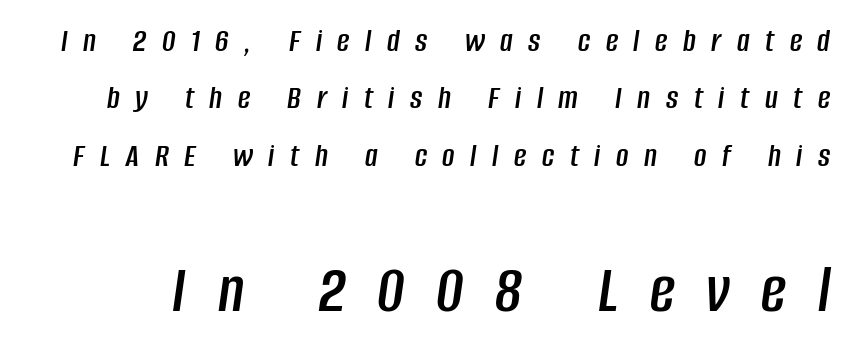
The image shows 69 px condensed type, italic (leaning right); set normal line spacing (1.69x), unusually wide letter spacing (+0.46 em), not underlined; the second (bottom) block is 2.03x larger; low stroke contrast and a large x-height.
